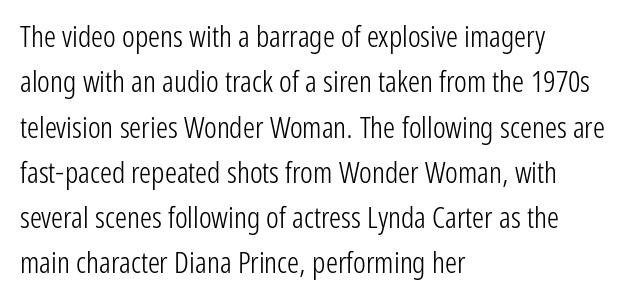
Q: Is the text bold? A: No.
Q: Is the text italic (slanted)? A: No, it is upright.
Q: Is the typeface a serif or a sans-serif typeface? A: Sans-serif.
Q: Is the text underlined? A: No.
Q: How is the paragraph aligned? A: Left-aligned.
Q: Is the spacing between letters normal or unusually wide? A: Normal.
Q: Is the spacing between lines tight, normal or loose? A: Normal.
Q: Width (condensed, normal, or wide)? A: Condensed.
Q: Stroke contrast? A: Low.
Q: x-height? A: Medium.
Q: Monospaced? A: No.
